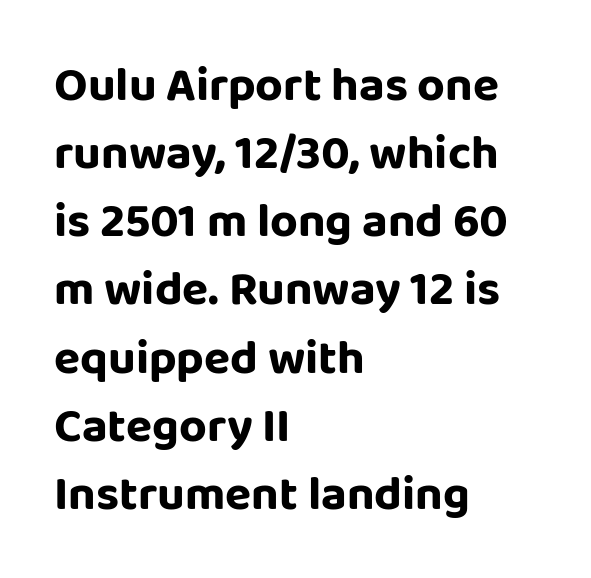
Q: Is the text italic (slanted)? A: No, it is upright.
Q: Is the typeface a serif or a sans-serif typeface? A: Sans-serif.
Q: Is the text underlined? A: No.
Q: How is the paragraph aligned? A: Left-aligned.
Q: Is the spacing between letters normal or unusually wide? A: Normal.
Q: Is the spacing between lines tight, normal or loose? A: Normal.
Q: Width (condensed, normal, or wide)? A: Normal.
Q: Stroke contrast? A: Low.
Q: x-height? A: Large.
Q: Monospaced? A: No.
